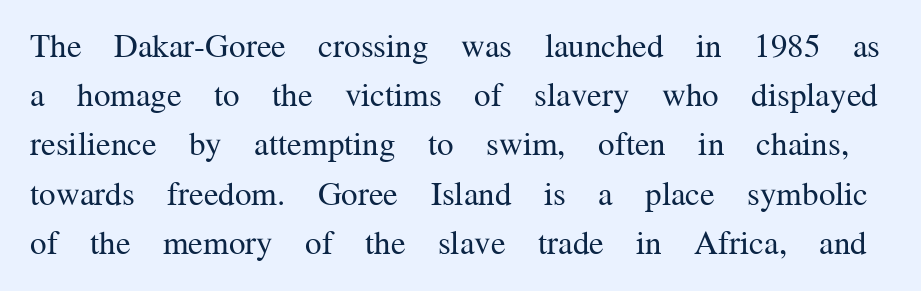
Do the characters align in a grid? No, the font is proportional. Is there much room between lines? A standard amount, neither cramped nor airy. The specimen omits any rule beneath the text block's lines. How are the letters spaced? Ordinarily, with no added tracking. This is serif lettering, the kind often seen in printed books. Summary of weight: not heavy and not bold.
